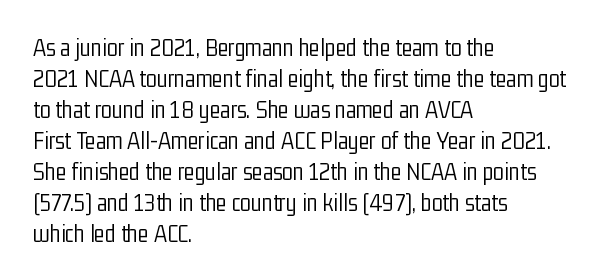
Q: Is the text bold? A: No.
Q: Is the text italic (slanted)? A: No, it is upright.
Q: Is the text underlined? A: No.
Q: How is the paragraph aligned? A: Left-aligned.
Q: Is the spacing between letters normal or unusually wide? A: Normal.
